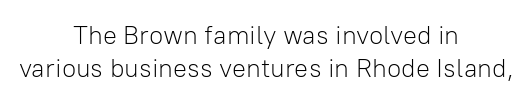
Compared with typical paragraphs, the rows here are spaced about the same. A bare baseline throughout the passage. Inter-character spacing is left at the font's built-in metrics. Caption: face not bold, strokes unweighted. No italicization has been applied; the sample stays upright. This rendering uses center alignment, leaving both contours irregular but symmetric.
